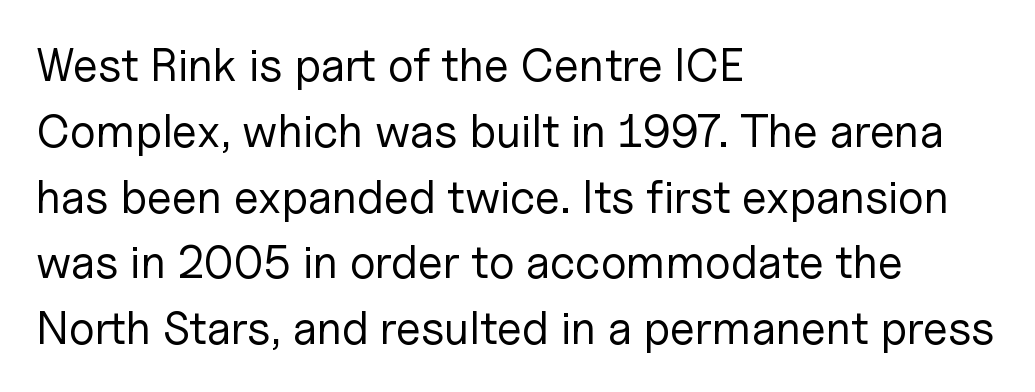
Q: Is the text bold? A: No.
Q: Is the text italic (slanted)? A: No, it is upright.
Q: Is the typeface a serif or a sans-serif typeface? A: Sans-serif.
Q: Is the text underlined? A: No.
Q: How is the paragraph aligned? A: Left-aligned.
Q: Is the spacing between letters normal or unusually wide? A: Normal.
Q: Is the spacing between lines tight, normal or loose? A: Normal.
Q: Width (condensed, normal, or wide)? A: Normal.
Q: Stroke contrast? A: Low.
Q: x-height? A: Medium.
Q: Monospaced? A: No.
